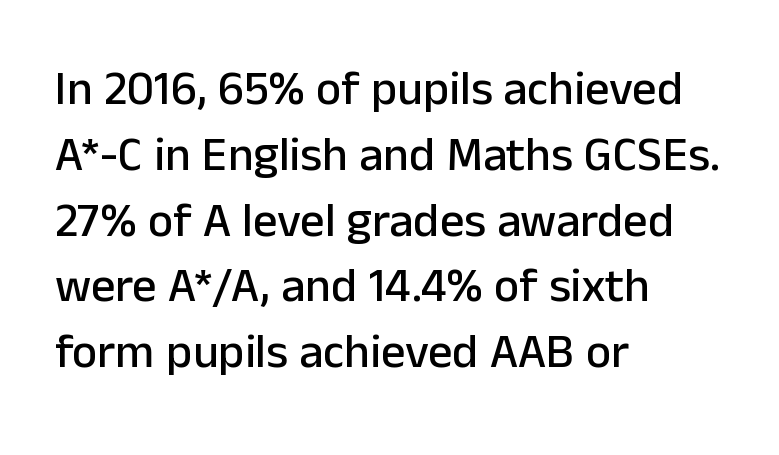
The image shows 48 px sans-serif type, upright; set left-aligned, normal line spacing (1.37x), normal letter spacing, not underlined; low stroke contrast and a medium x-height.
